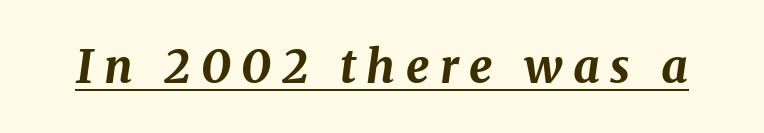
In terms of letterspacing, this is a distinctly airy, spread setting. Style check: oblique. The sample's only ornament is a line tracing under the words. Bold? Absolutely — the strokes are thick and heavy. Think of a printed novel: that variable character pitch is what you see here.
